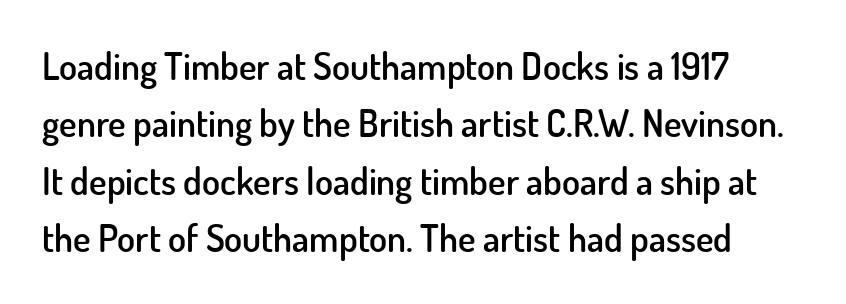
It's the straight-up-and-down kind of type. Each letter's strokes conclude bluntly, with no projecting serifs. Glyph-to-glyph distance matches everyday printed text. The designer left line spacing at the default. The strip under each line holds only bare page. This sample has the flowing, uneven cadence of proportional lettering.
